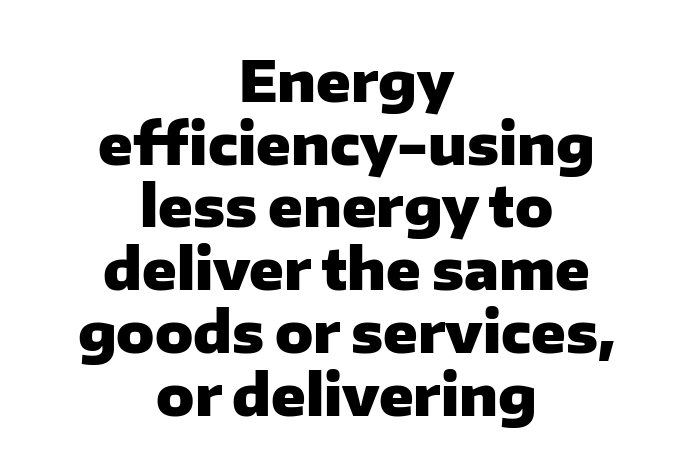
Regarding leading, the lines here are crowded together. Plain, unruled lines of type. A centered setting, common on invitations and titles, is used for this passage. Emphasis by weight is at full strength: bold. Between one letter and the next there's only the usual sliver of space.
